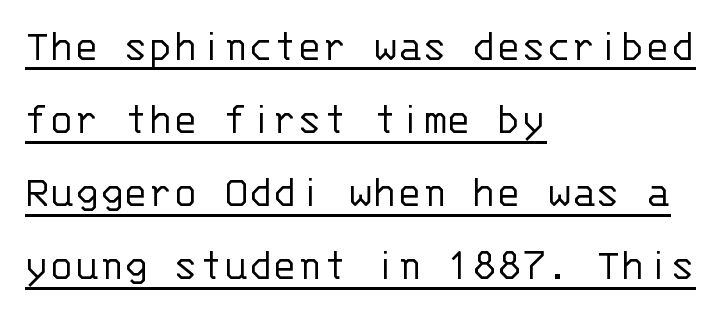
Q: Is the text bold? A: No.
Q: Is the text italic (slanted)? A: No, it is upright.
Q: Is the typeface a serif or a sans-serif typeface? A: Sans-serif.
Q: Is the text underlined? A: Yes.
Q: How is the paragraph aligned? A: Left-aligned.
Q: Is the spacing between letters normal or unusually wide? A: Normal.
Q: Is the spacing between lines tight, normal or loose? A: Normal.
Q: Width (condensed, normal, or wide)? A: Normal.
Q: Stroke contrast? A: Low.
Q: x-height? A: Large.
Q: Monospaced? A: Yes.
